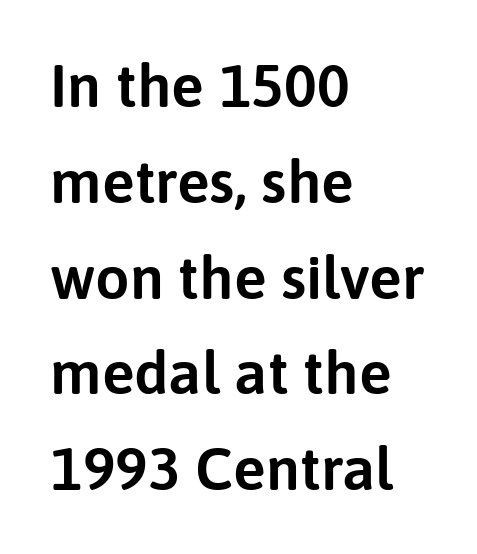
Q: Is the text italic (slanted)? A: No, it is upright.
Q: Is the typeface a serif or a sans-serif typeface? A: Sans-serif.
Q: Is the text underlined? A: No.
Q: How is the paragraph aligned? A: Left-aligned.
Q: Is the spacing between letters normal or unusually wide? A: Normal.
Q: Is the spacing between lines tight, normal or loose? A: Normal.
Q: Width (condensed, normal, or wide)? A: Normal.
Q: Stroke contrast? A: Low.
Q: x-height? A: Medium.
Q: Monospaced? A: No.
